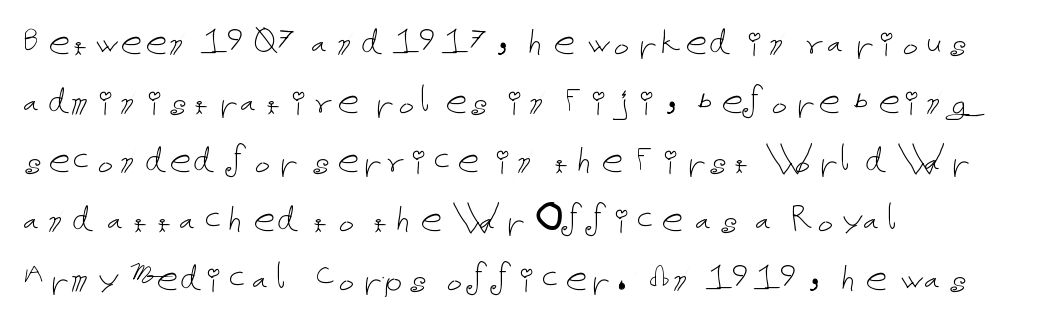
{"italic": "no", "bold": "no", "weight": "thin", "width": "normal", "stroke_contrast": "low", "x_height": "medium", "underline": "no", "align": "left", "line_spacing": "normal", "line_spacing_ratio": 1.37, "letter_spacing": "normal", "letter_spacing_em": 0.0, "glyph_px": 43}
